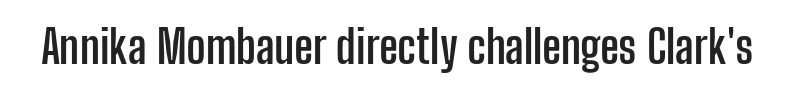
{"serif": "no", "italic": "no", "bold": "yes", "weight": "semibold", "width": "condensed", "stroke_contrast": "low", "x_height": "medium", "monospaced": "no", "underline": "no", "letter_spacing": "normal", "letter_spacing_em": 0.0, "glyph_px": 46}
